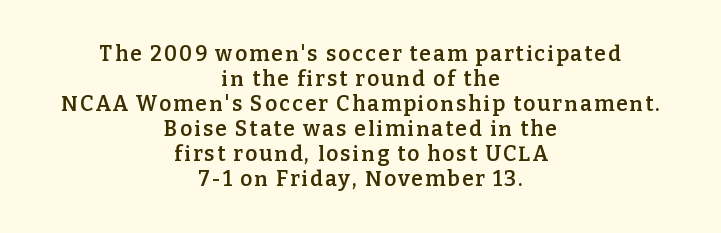
The image shows 21 px text type, upright; set centered, line spacing 1.19x, not underlined.
